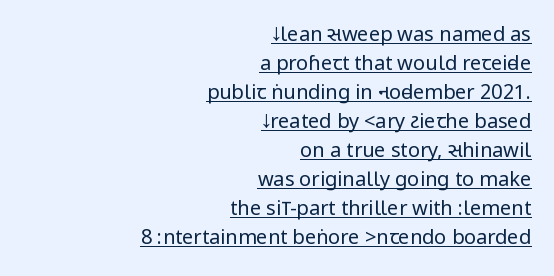
{"italic": "no", "bold": "no", "underline": "yes", "align": "right", "line_spacing": "normal", "line_spacing_ratio": 1.45, "letter_spacing": "normal", "letter_spacing_em": 0.0, "glyph_px": 20}
